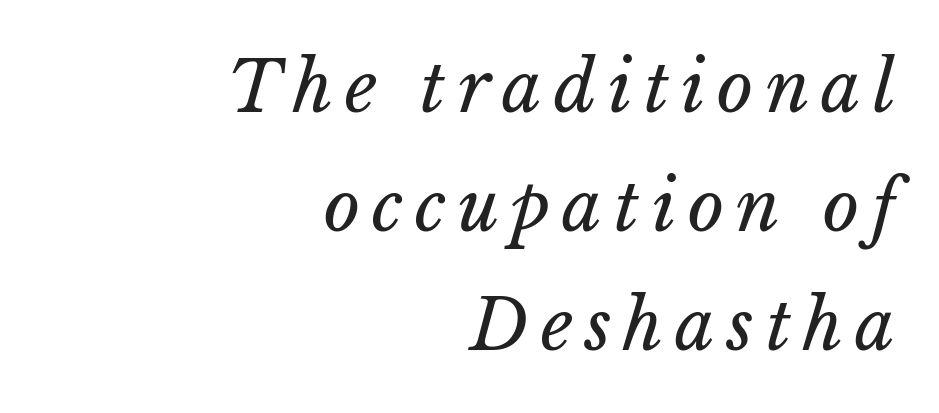
Casual observation: everything's shoved over to the right. The area under the type is left untouched. Character widths vary here, with narrow letters taking less room than wide ones. Italic: yes, the glyphs are oblique. The face looks like a standard text weight, possibly lighter. Each new line begins a customary step beneath the previous one.
